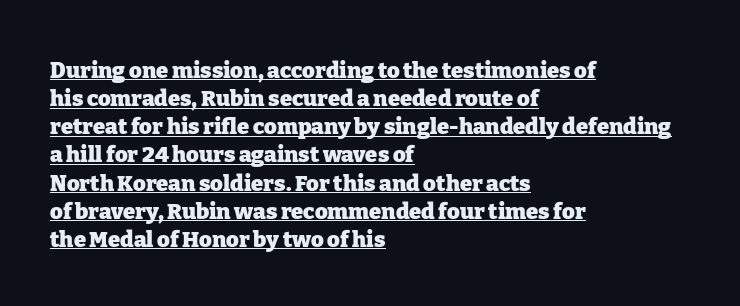
Q: Is the text bold? A: Yes.
Q: Is the text italic (slanted)? A: No, it is upright.
Q: Is the text underlined? A: Yes.
Q: How is the paragraph aligned? A: Left-aligned.
Q: Is the spacing between letters normal or unusually wide? A: Normal.
Q: Is the spacing between lines tight, normal or loose? A: Normal.
